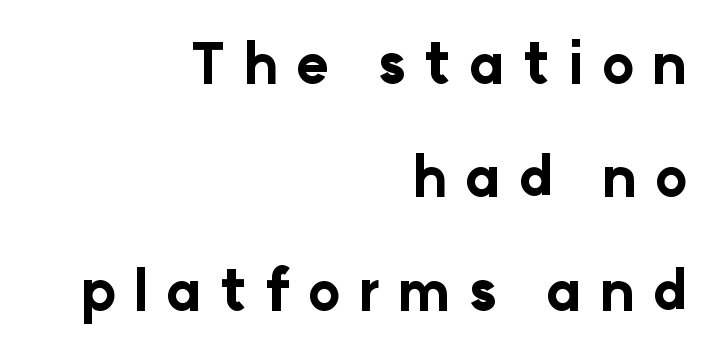
{"serif": "no", "italic": "no", "bold": "yes", "weight": "bold", "width": "normal", "stroke_contrast": "low", "x_height": "medium", "monospaced": "no", "underline": "no", "align": "right", "line_spacing": "loose", "line_spacing_ratio": 2.06, "letter_spacing": "wide", "letter_spacing_em": 0.32, "glyph_px": 55}
